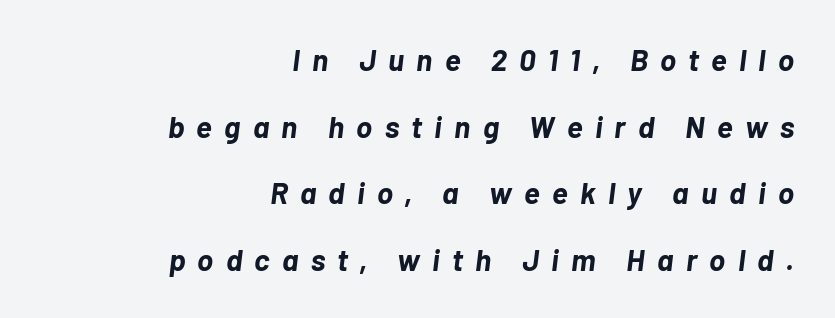
{"italic": "yes", "lean": "right", "slant_degrees": 7, "bold": "yes", "weight": "bold", "width": "normal", "stroke_contrast": "low", "x_height": "medium", "monospaced": "no", "underline": "no", "align": "right", "line_spacing": "loose", "line_spacing_ratio": 2.22, "letter_spacing": "wide", "letter_spacing_em": 0.41, "glyph_px": 30}
